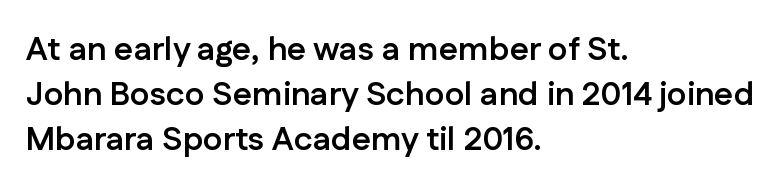
The characters display no serif detailing; their extremities are plain. Characters follow at the spacing the type designer built in. The rag falls on the right side of this text block. A typesetter would mark this as roman, not italic. Emphasis by weight is at full strength: bold.
